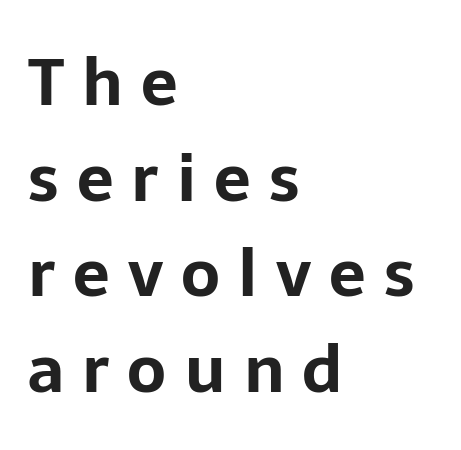
The image shows 65 px bold sans-serif type, upright; set left-aligned, normal line spacing (1.47x), unusually wide letter spacing (+0.28 em), not underlined; low stroke contrast and a medium x-height.
